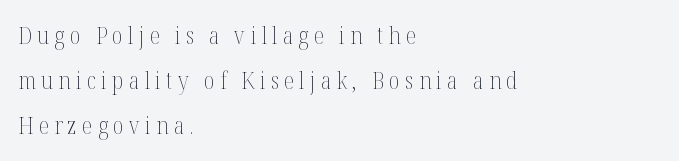
Q: Is the text bold? A: No.
Q: Is the text italic (slanted)? A: No, it is upright.
Q: Is the text underlined? A: No.
Q: How is the paragraph aligned? A: Left-aligned.
Q: Is the spacing between letters normal or unusually wide? A: Unusually wide.
